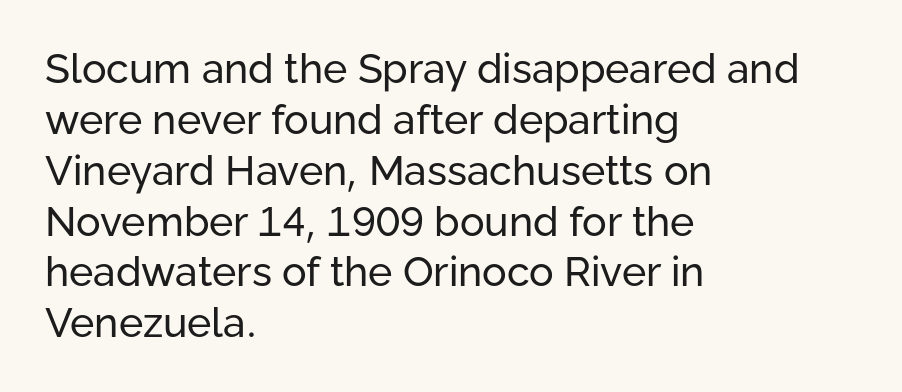
The paragraph has a hard left edge and a soft right edge. Caption: standard tracking, unaltered. Does the type have serifs? No, each stem ends abruptly. You could not count columns in this text — the font is proportionally spaced.
